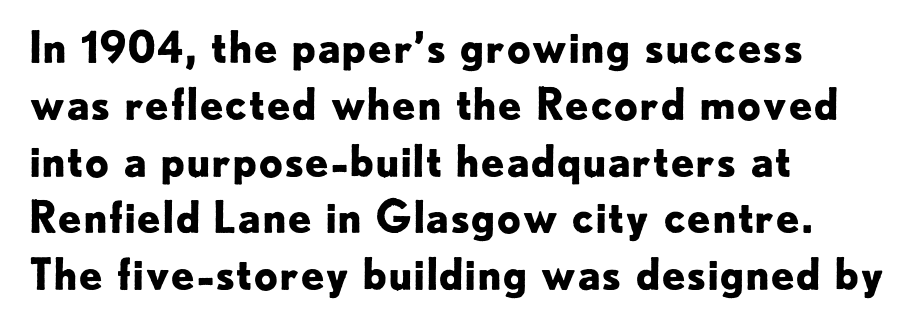
Q: Is the text bold? A: Yes.
Q: Is the text italic (slanted)? A: No, it is upright.
Q: Is the typeface a serif or a sans-serif typeface? A: Sans-serif.
Q: Is the text underlined? A: No.
Q: How is the paragraph aligned? A: Left-aligned.
Q: Is the spacing between letters normal or unusually wide? A: Normal.
Q: Is the spacing between lines tight, normal or loose? A: Normal.
Q: Width (condensed, normal, or wide)? A: Normal.
Q: Stroke contrast? A: Low.
Q: x-height? A: Small.
Q: Monospaced? A: No.
